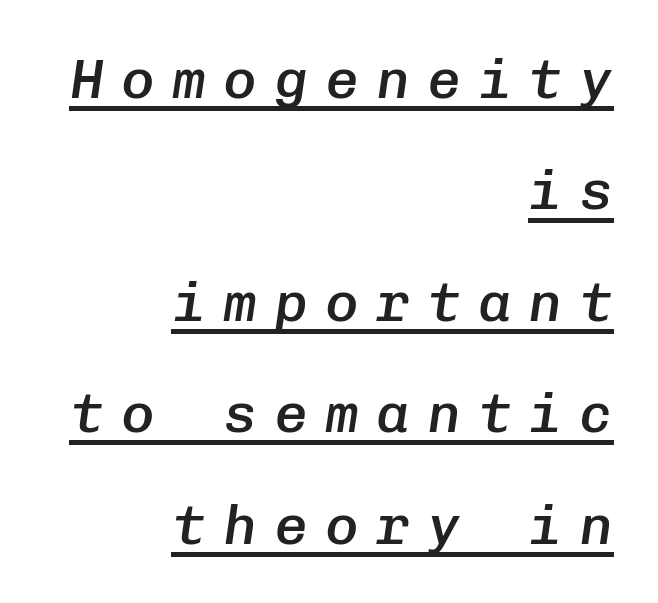
The image shows 56 px semibold type, italic (leaning right), monospaced; set right-aligned, loose line spacing (1.99x), unusually wide letter spacing (+0.31 em), underlined; low stroke contrast and a medium x-height.
